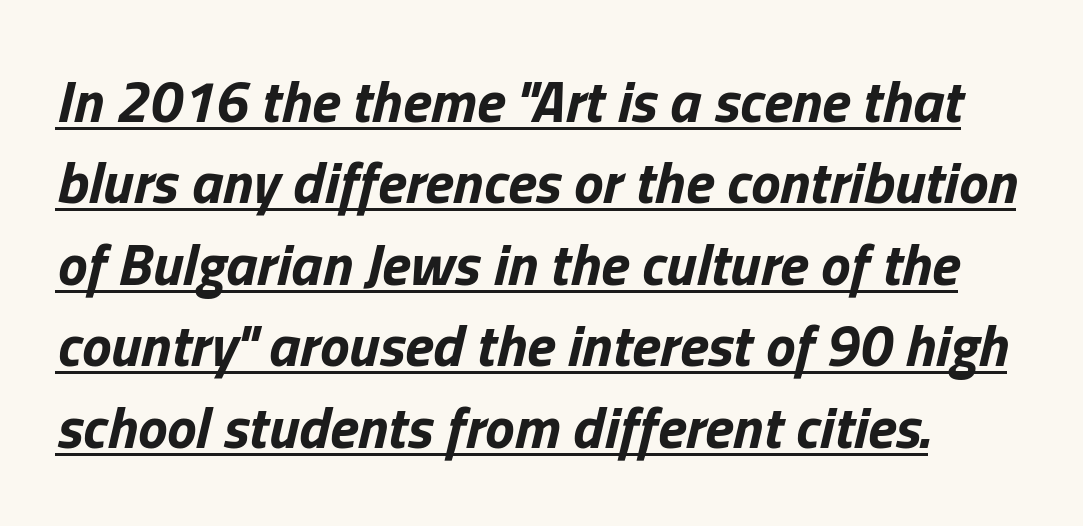
The type is set solid horizontally, with unmodified tracking. This sample has the flowing, uneven cadence of proportional lettering. The rag falls on the right side of this text block. Quick note: italic. Compared with typical paragraphs, the rows here are spaced about the same.
